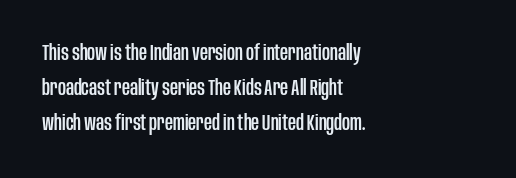
Q: Is the text italic (slanted)? A: No, it is upright.
Q: Is the text underlined? A: No.
Q: How is the paragraph aligned? A: Left-aligned.
Q: Is the spacing between letters normal or unusually wide? A: Normal.
Q: Is the spacing between lines tight, normal or loose? A: Normal.
